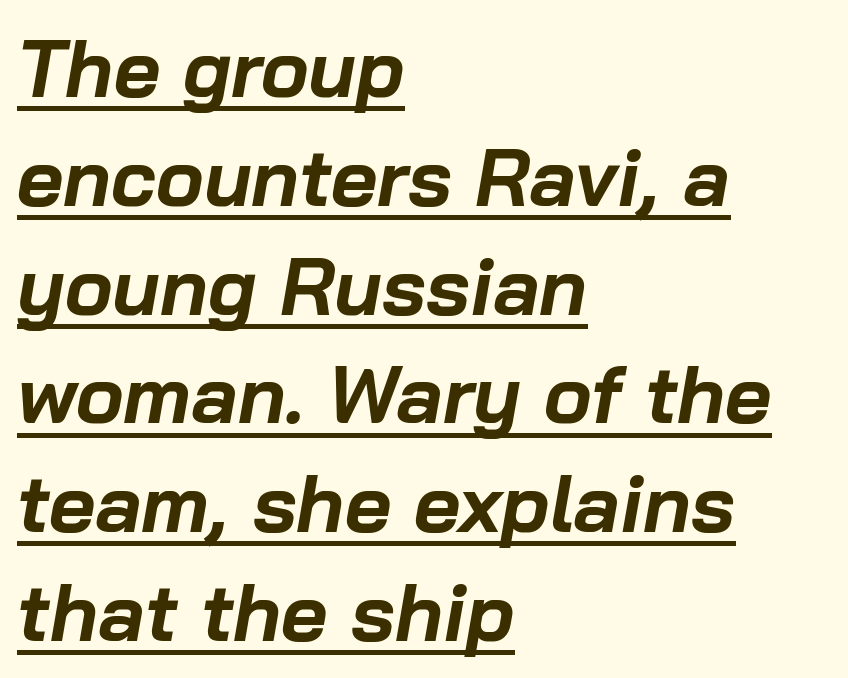
{"italic": "yes", "lean": "right", "slant_degrees": 10, "bold": "yes", "weight": "bold", "width": "normal", "stroke_contrast": "low", "x_height": "medium", "monospaced": "no", "underline": "yes", "align": "left", "line_spacing": "normal", "line_spacing_ratio": 1.36, "letter_spacing": "normal", "letter_spacing_em": 0.0, "glyph_px": 80}
